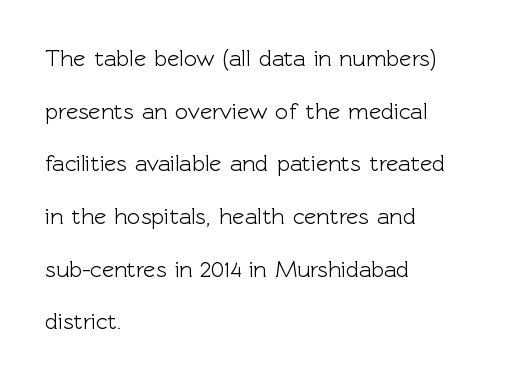
Q: Is the text italic (slanted)? A: No, it is upright.
Q: Is the text underlined? A: No.
Q: How is the paragraph aligned? A: Left-aligned.
Q: Is the spacing between letters normal or unusually wide? A: Normal.
Q: Is the spacing between lines tight, normal or loose? A: Loose.
